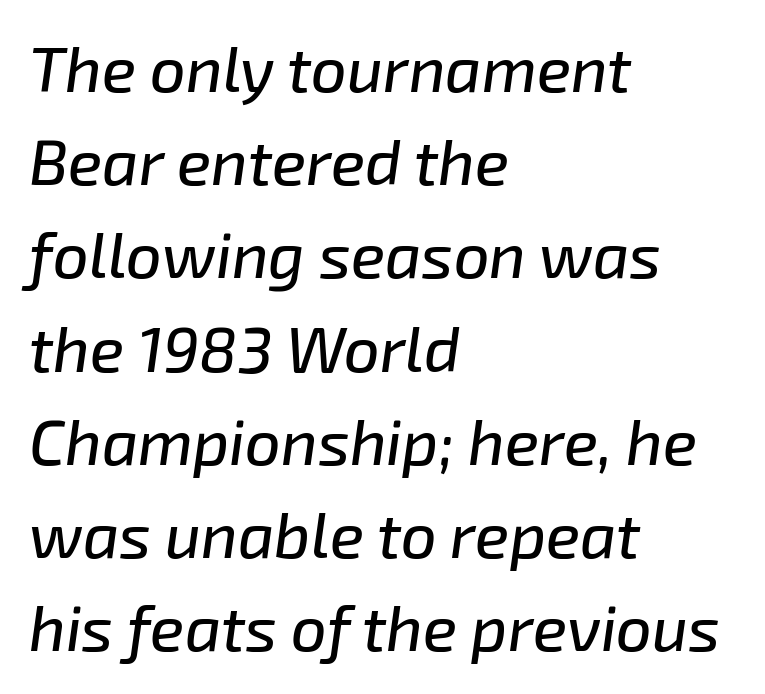
Successive baselines arrive at the customary interval. Think of a printed novel: that variable character pitch is what you see here. The zone under the glyphs is completely vacant. Visually the block forms a straight wall on the left and a jagged coastline on the right. Would a proofreader flag this as italicized? Yes.
